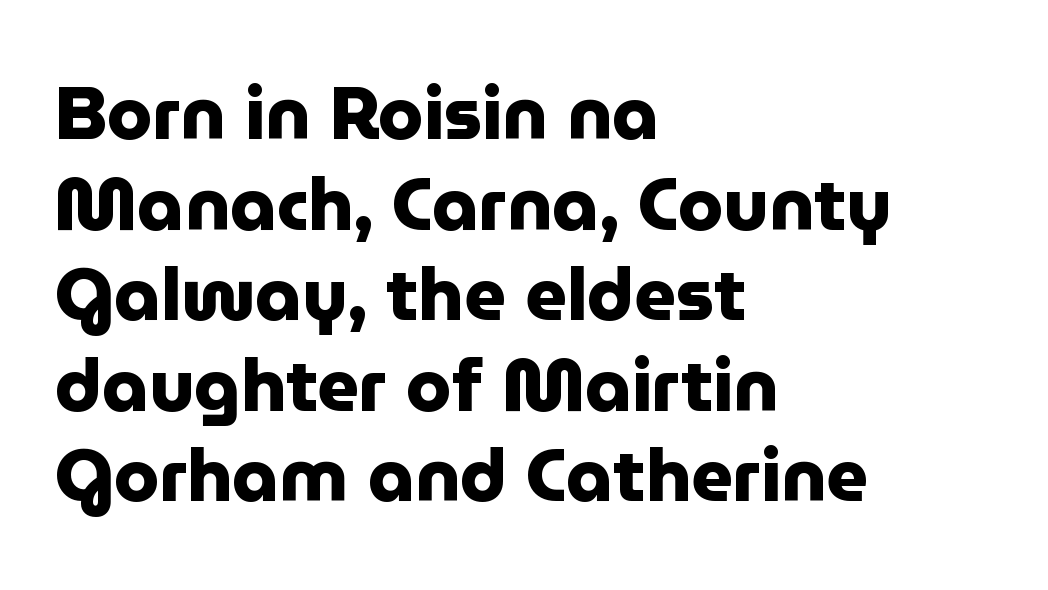
Q: Is the text bold? A: Yes.
Q: Is the text italic (slanted)? A: No, it is upright.
Q: Is the typeface a serif or a sans-serif typeface? A: Sans-serif.
Q: Is the text underlined? A: No.
Q: How is the paragraph aligned? A: Left-aligned.
Q: Is the spacing between letters normal or unusually wide? A: Normal.
Q: Width (condensed, normal, or wide)? A: Normal.
Q: Stroke contrast? A: Low.
Q: x-height? A: Medium.
Q: Monospaced? A: No.
